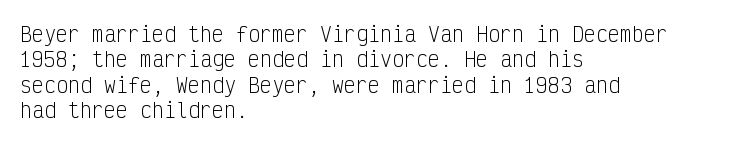
The rows are spaced the way most documents space them. Weight: in the light-to-regular range. Each word holds together tightly as a unit, with standard inter-letter gaps. Nobody drew a line under any word here.
